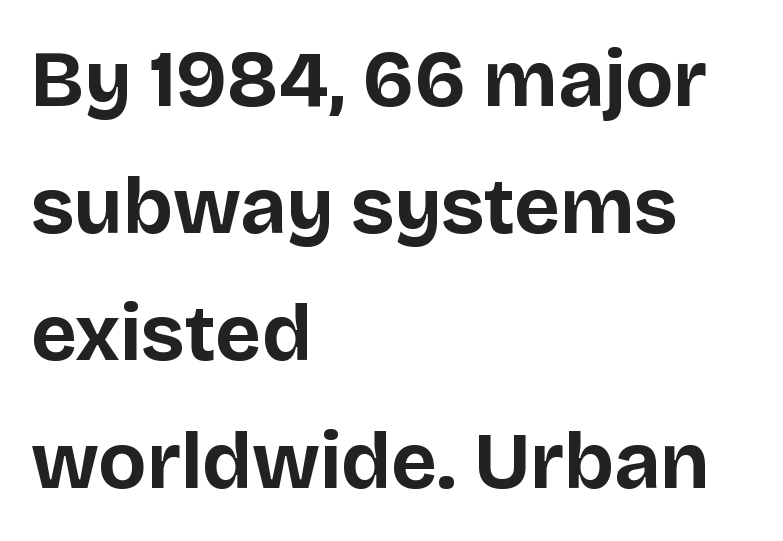
Nobody touched the tracking dial on this one. It's the straight-up-and-down kind of type. This sample keeps an unexceptional amount of space between lines. These lines stack with their left ends in a neat column. Look at the stroke-to-counter ratio: heavy, a bold. Looks like regular typesetting: each glyph gets only the width it needs.
